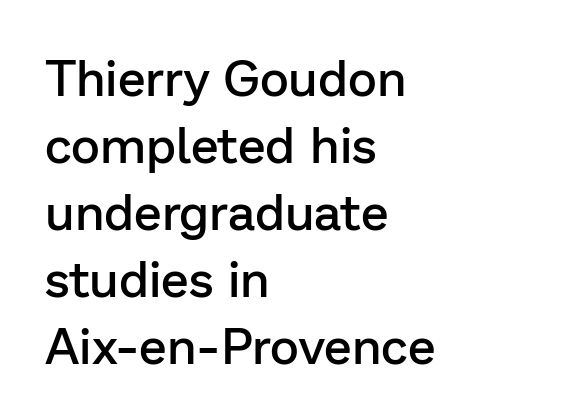
Q: Is the text bold? A: Semi-bold.
Q: Is the text italic (slanted)? A: No, it is upright.
Q: Is the typeface a serif or a sans-serif typeface? A: Sans-serif.
Q: Is the text underlined? A: No.
Q: How is the paragraph aligned? A: Left-aligned.
Q: Is the spacing between letters normal or unusually wide? A: Normal.
Q: Is the spacing between lines tight, normal or loose? A: Normal.
Q: Width (condensed, normal, or wide)? A: Normal.
Q: Stroke contrast? A: Low.
Q: x-height? A: Medium.
Q: Monospaced? A: No.
